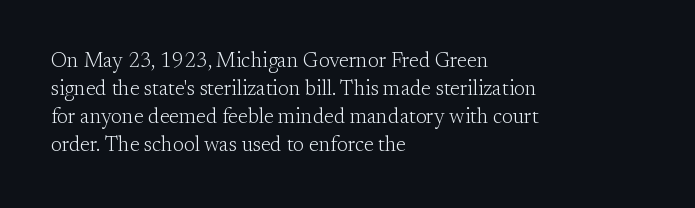
{"italic": "no", "bold": "no", "underline": "no", "align": "left", "line_spacing": "normal", "line_spacing_ratio": 1.33, "letter_spacing": "normal", "letter_spacing_em": 0.0, "glyph_px": 21}
